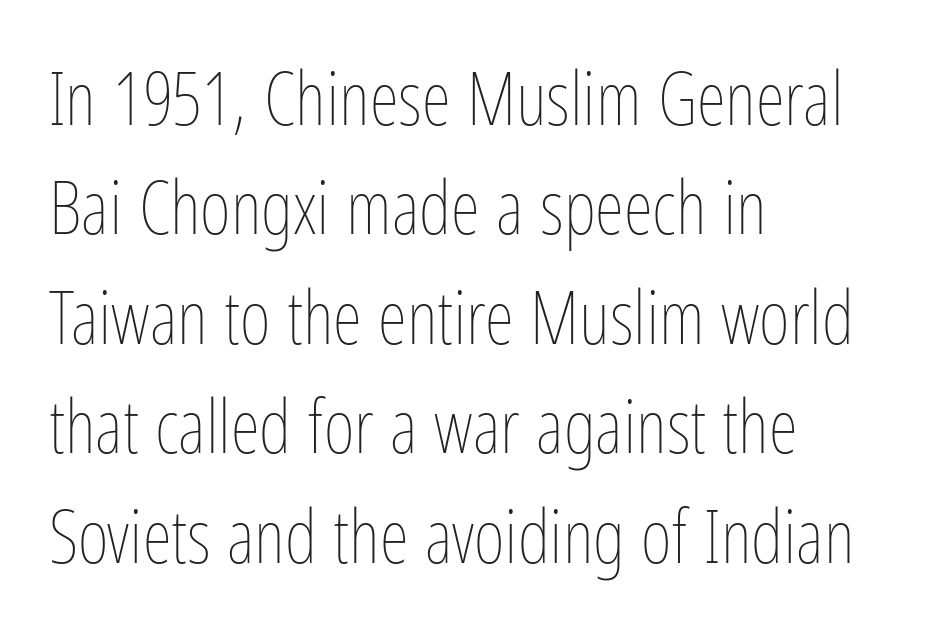
Is the block centered? No — it sits flush against the left margin. The passage shown is typed in a proportional face where columns would drift. Inter-character spacing is left at the font's built-in metrics. No extra ink here — the face is not bold. The block of text has a typical density, with ordinary space between rows. The strip under each line holds only bare page.
